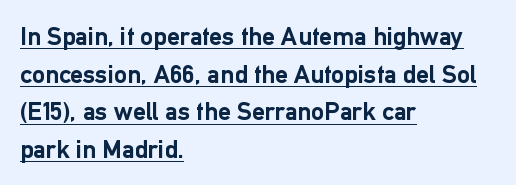
Is there much room between lines? A standard amount, neither cramped nor airy. Caption: multi-line text, flush left, ragged right. Posture: vertical. Students, note that the glyphs here touch the page at normal intervals. What decoration does the sample have? An underline.
